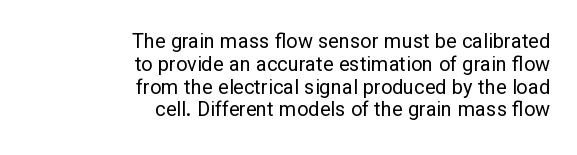
The image shows 20 px text type, upright; set right-aligned, tight line spacing (1.14x), normal letter spacing, not underlined.
